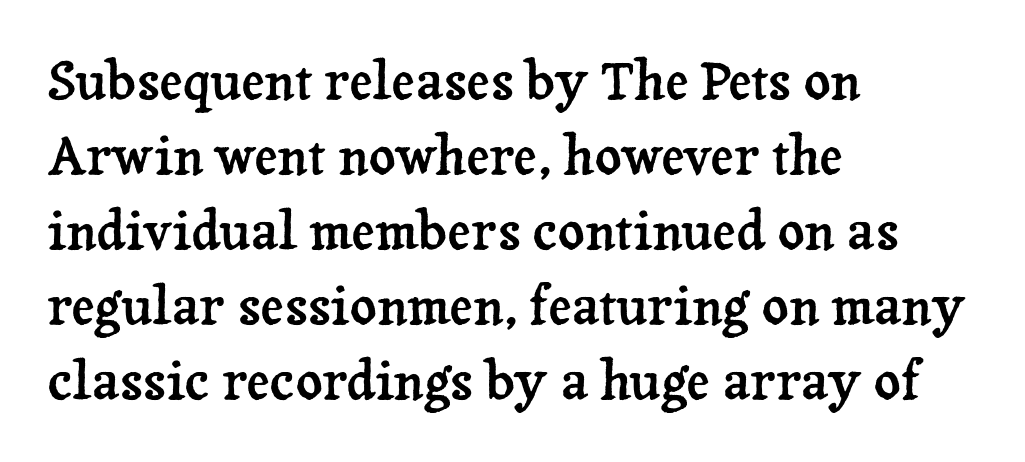
Q: Is the text italic (slanted)? A: No, it is upright.
Q: Is the typeface a serif or a sans-serif typeface? A: Serif.
Q: Is the text underlined? A: No.
Q: How is the paragraph aligned? A: Left-aligned.
Q: Is the spacing between letters normal or unusually wide? A: Normal.
Q: Is the spacing between lines tight, normal or loose? A: Normal.
Q: Width (condensed, normal, or wide)? A: Normal.
Q: Stroke contrast? A: Low.
Q: x-height? A: Medium.
Q: Monospaced? A: No.
